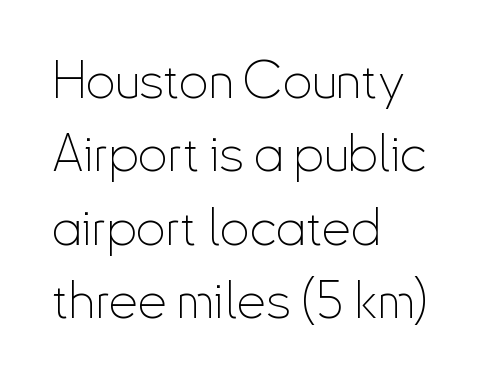
The image shows 52 px thin, condensed sans-serif type, upright; set left-aligned, normal line spacing (1.41x), normal letter spacing, not underlined; low stroke contrast and a small x-height.
